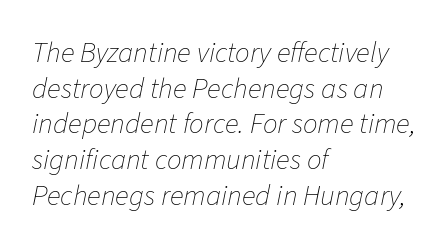
{"italic": "yes", "lean": "right", "slant_degrees": 11, "bold": "no", "weight": "thin", "width": "normal", "stroke_contrast": "low", "x_height": "medium", "monospaced": "no", "underline": "no", "align": "left", "line_spacing_ratio": 1.23, "letter_spacing": "normal", "letter_spacing_em": 0.0, "glyph_px": 29}
